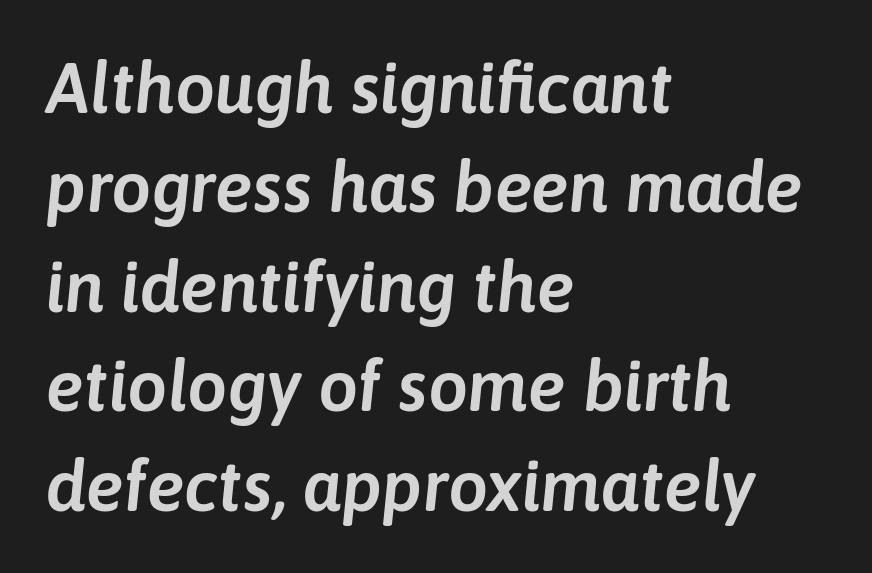
The image shows 71 px text type, italic (leaning right); set left-aligned, normal line spacing (1.4x), normal letter spacing, not underlined; low stroke contrast and a medium x-height.
